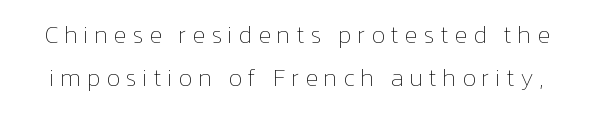
Q: Is the text bold? A: No.
Q: Is the text italic (slanted)? A: No, it is upright.
Q: Is the text underlined? A: No.
Q: Is the spacing between letters normal or unusually wide? A: Unusually wide.
